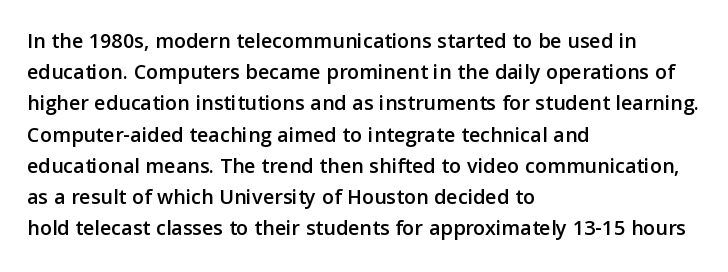
Nope, not italic — everything's standing straight. You could call the tracking neutral — neither tight nor loose. Descenders hang freely into open space. Vertical spacing — default. The compositor pushed each line to the left boundary.
